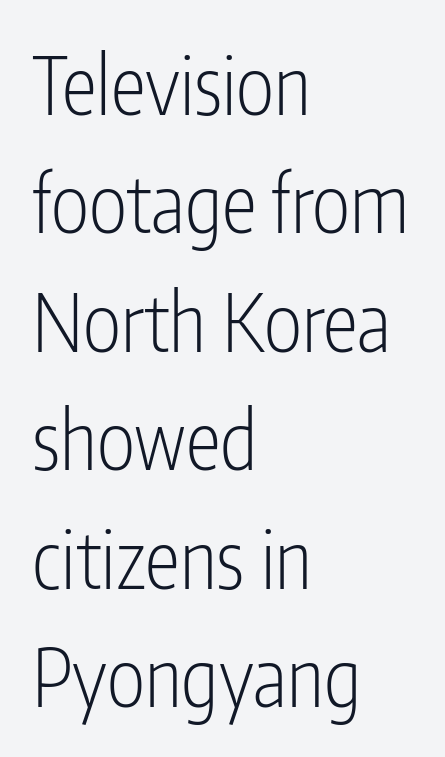
The image shows 80 px light, condensed sans-serif type, upright; set left-aligned, normal line spacing (1.48x), normal letter spacing, not underlined; low stroke contrast and a medium x-height.
